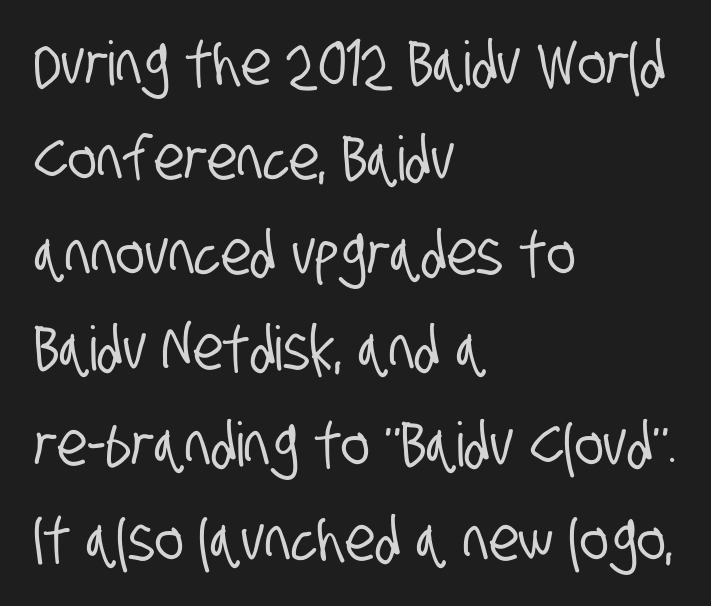
{"serif": "no", "width": "condensed", "stroke_contrast": "low", "x_height": "large", "monospaced": "no", "underline": "no", "align": "left", "line_spacing": "normal", "line_spacing_ratio": 1.56, "letter_spacing": "normal", "letter_spacing_em": 0.0, "glyph_px": 61}
